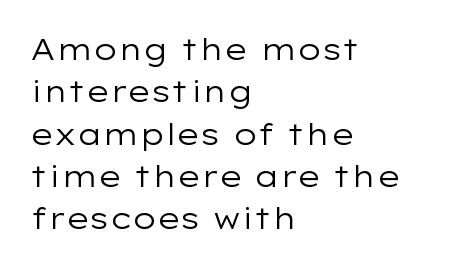
The image shows 30 px regular-weight, wide sans-serif type, upright; set left-aligned, normal line spacing (1.41x), normal letter spacing, not underlined; low stroke contrast and a medium x-height.
